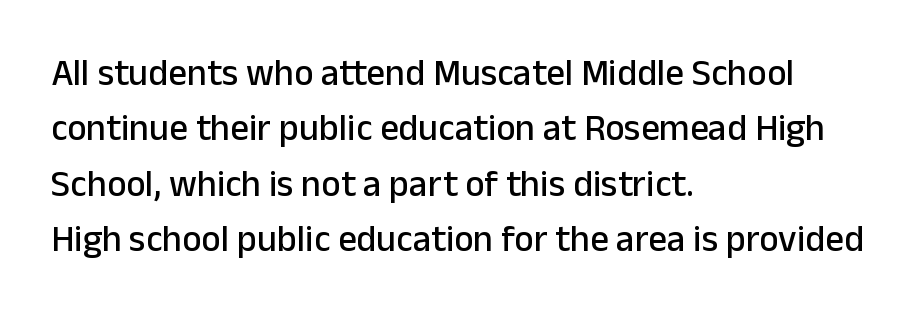
These lines are rendered in a variable-pitch font. A student would call this left alignment; a typographer would say flush left, rag right. Check under the words: just untouched page. The rows are spaced the way most documents space them.
